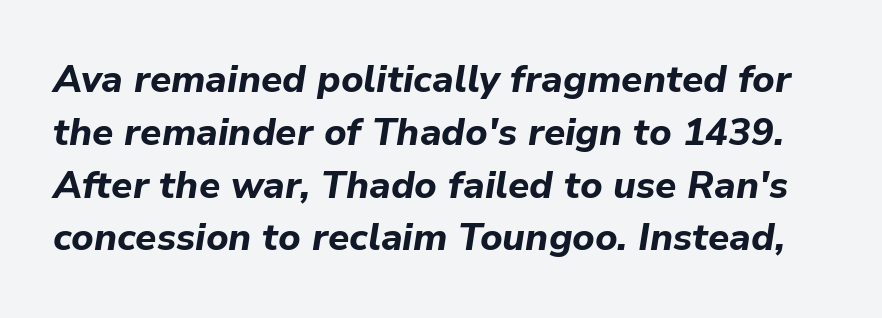
{"italic": "yes", "lean": "right", "slant_degrees": 9, "bold": "yes", "weight": "bold", "width": "normal", "stroke_contrast": "low", "x_height": "medium", "monospaced": "no", "underline": "no", "line_spacing": "normal", "line_spacing_ratio": 1.39, "letter_spacing": "normal", "letter_spacing_em": 0.0, "glyph_px": 38}
